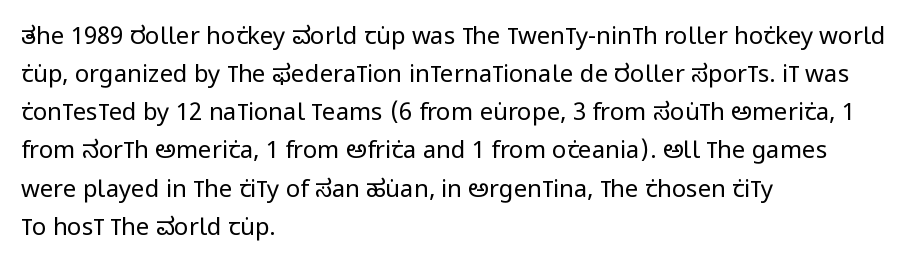
The image shows 24 px text type, upright; set left-aligned, normal line spacing (1.59x), normal letter spacing, not underlined.
